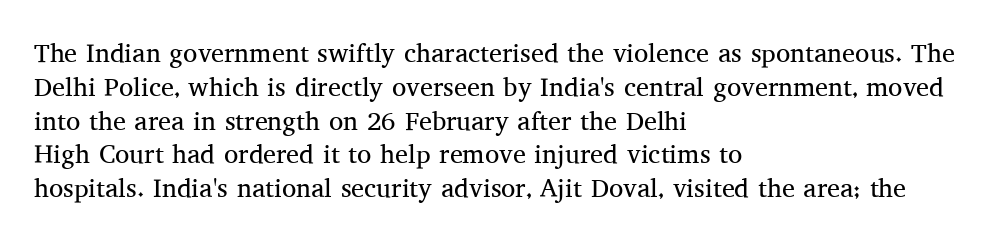
The image shows 26 px text type, upright; set left-aligned, normal line spacing (1.3x), normal letter spacing, not underlined.
